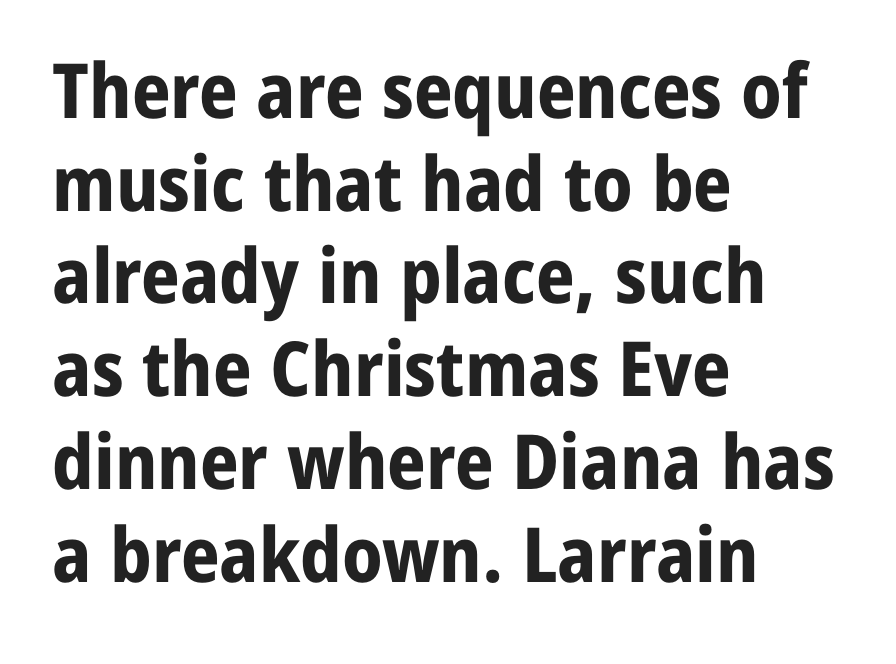
The type is set solid horizontally, with unmodified tracking. Which margin do the lines hug? The left one — the right edge is uneven. Varying glyph widths throughout — classic text-font behaviour. Summary of weight: heavy, a full bold.
